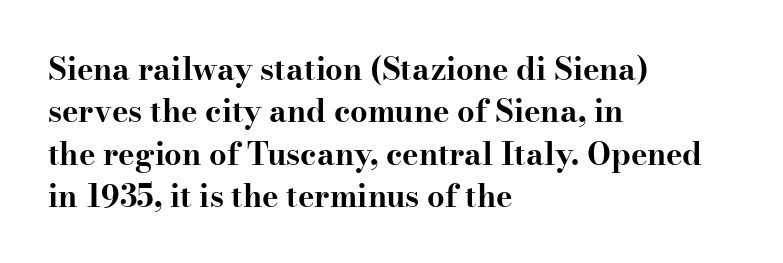
{"serif": "yes", "italic": "no", "bold": "yes", "weight": "bold", "width": "wide", "stroke_contrast": "high", "x_height": "small", "monospaced": "no", "underline": "no", "align": "left", "line_spacing": "normal", "line_spacing_ratio": 1.37, "letter_spacing": "normal", "letter_spacing_em": 0.0, "glyph_px": 31}
